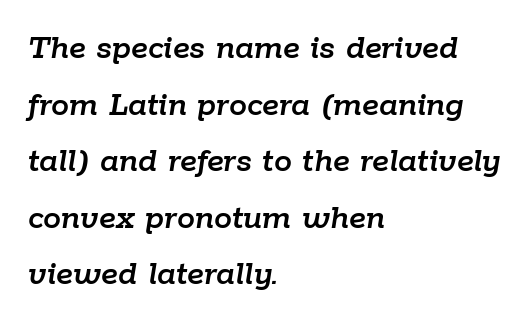
The image shows 36 px text type, italic (leaning right); set left-aligned, normal line spacing (1.57x), normal letter spacing, not underlined; low stroke contrast and a medium x-height.
